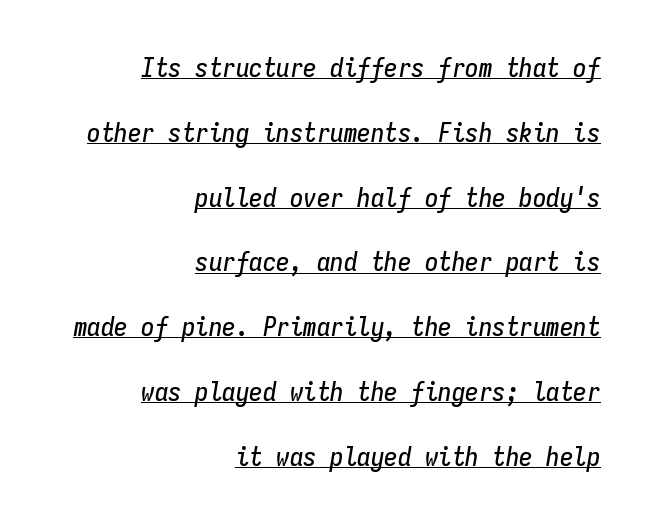
The image shows 27 px text type, italic (leaning right); set right-aligned, loose line spacing (2.4x), normal letter spacing, underlined.
